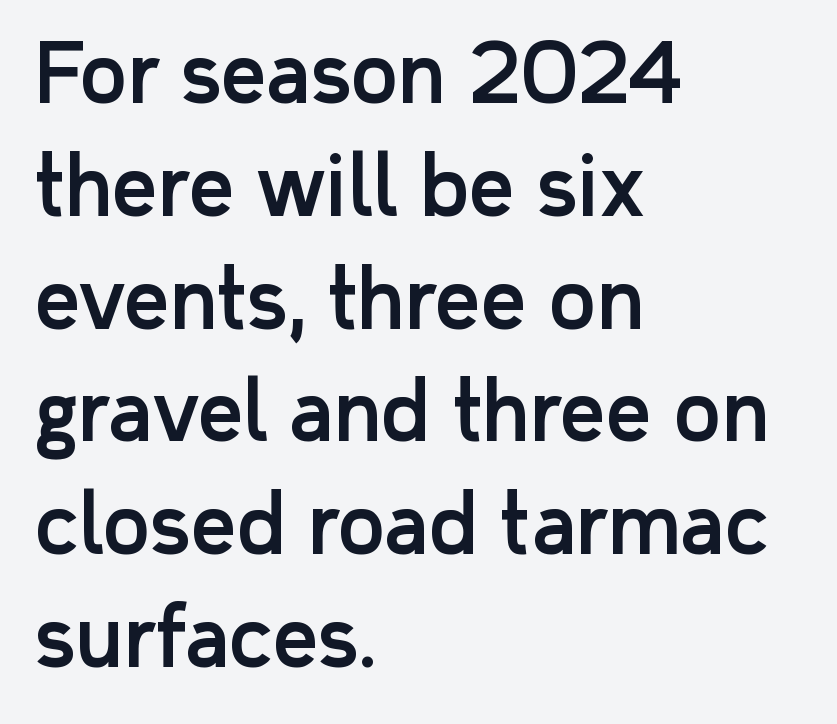
The lines are quadded left. Students, observe: this is what conventionally led text looks like. The letters stand upright; this is a roman face. Varying glyph widths throughout — classic text-font behaviour.
